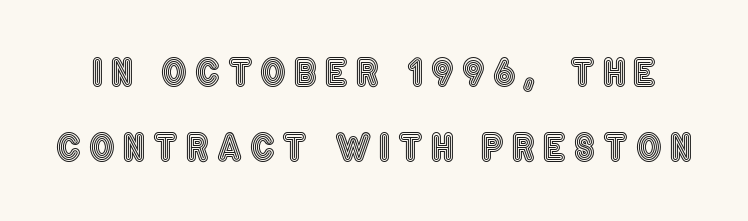
Letter spacing: wide. Just letters on the line, the space beneath them empty. Proportional: the letters do not fall into vertical columns. How would I describe the line gaps? Wide and relaxed. Ascenders rise straight up at ninety degrees.
